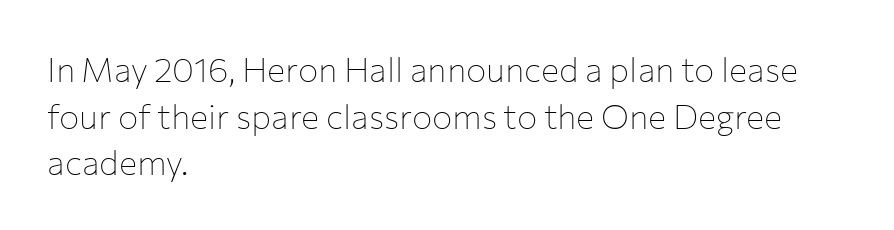
Q: Is the text bold? A: No.
Q: Is the text italic (slanted)? A: No, it is upright.
Q: Is the typeface a serif or a sans-serif typeface? A: Sans-serif.
Q: Is the text underlined? A: No.
Q: How is the paragraph aligned? A: Left-aligned.
Q: Is the spacing between letters normal or unusually wide? A: Normal.
Q: Is the spacing between lines tight, normal or loose? A: Normal.
Q: Width (condensed, normal, or wide)? A: Normal.
Q: Stroke contrast? A: Low.
Q: x-height? A: Medium.
Q: Monospaced? A: No.
